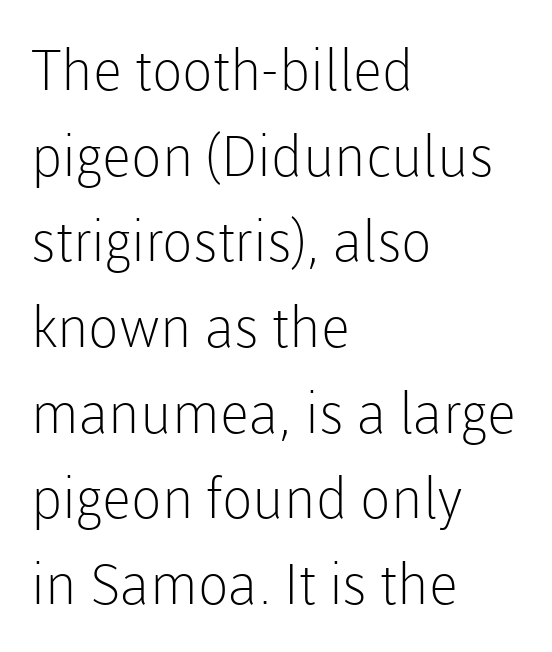
Q: Is the text bold? A: No.
Q: Is the text italic (slanted)? A: No, it is upright.
Q: Is the typeface a serif or a sans-serif typeface? A: Sans-serif.
Q: Is the text underlined? A: No.
Q: How is the paragraph aligned? A: Left-aligned.
Q: Is the spacing between letters normal or unusually wide? A: Normal.
Q: Is the spacing between lines tight, normal or loose? A: Normal.
Q: Width (condensed, normal, or wide)? A: Normal.
Q: Stroke contrast? A: Low.
Q: x-height? A: Medium.
Q: Monospaced? A: No.
